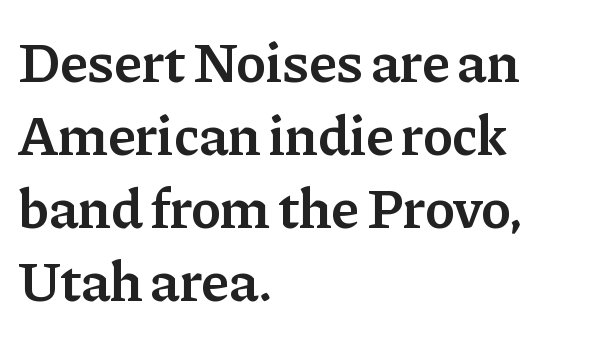
The space beneath each line is pristine and unruled. The glyphs have the mass of a demibold cut, below bold. Caption: multi-line text, flush left, ragged right. Caption: standard tracking, unaltered.
